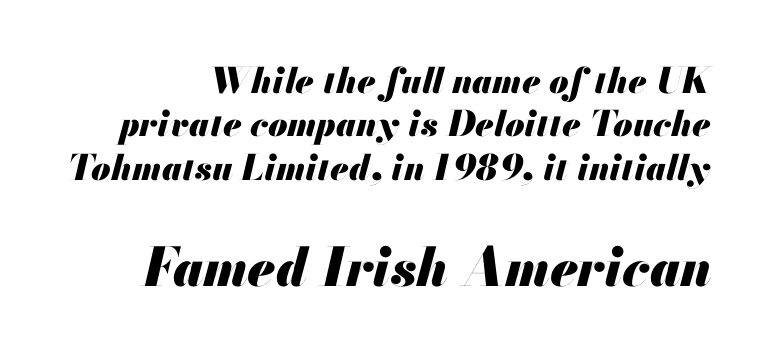
The image shows 53 px heavy type, italic (leaning right); set line spacing 1.24x, normal letter spacing, not underlined; the second (bottom) block is 1.51x larger; medium stroke contrast and a small x-height.
